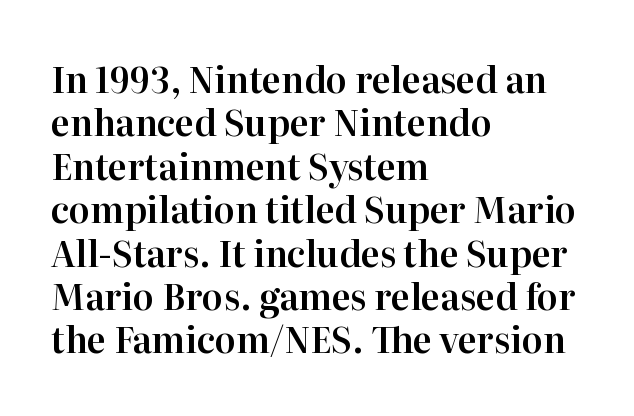
Tall strokes in this sample are plumb rather than angled. A bare baseline throughout the passage. This rendering uses left alignment, leaving the right contour irregular. Regarding serifs, this sample has them.
